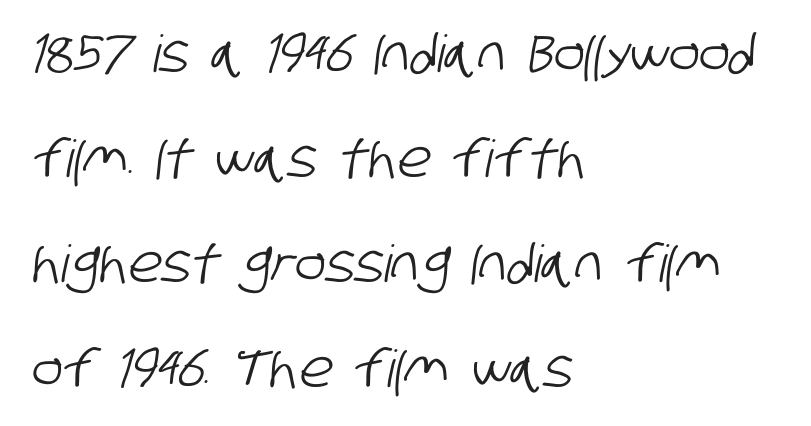
Q: Is the typeface a serif or a sans-serif typeface? A: Sans-serif.
Q: Is the text underlined? A: No.
Q: How is the paragraph aligned? A: Left-aligned.
Q: Is the spacing between letters normal or unusually wide? A: Normal.
Q: Is the spacing between lines tight, normal or loose? A: Loose.
Q: Width (condensed, normal, or wide)? A: Condensed.
Q: Stroke contrast? A: Low.
Q: x-height? A: Large.
Q: Monospaced? A: No.
